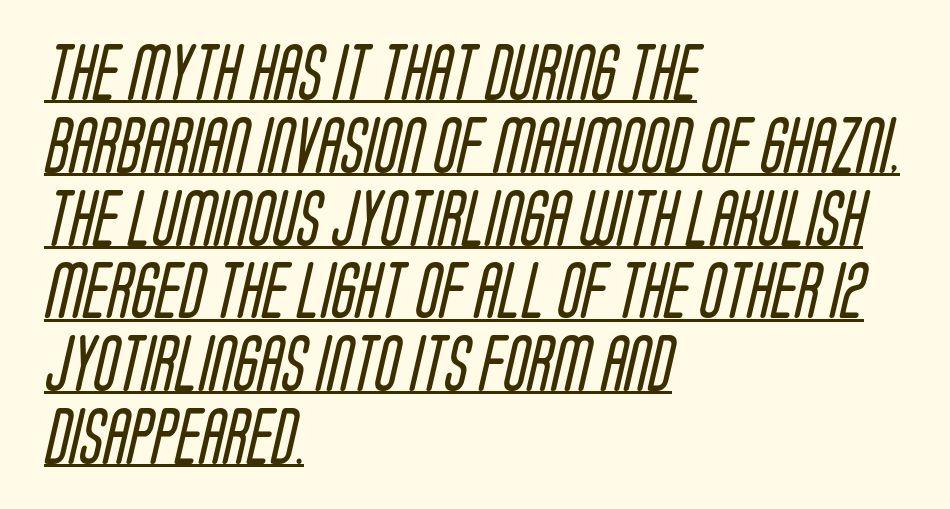
Regarding leading, the lines here are spaced in the standard way. Notice how a bar underscores the lettering throughout. If you drew a ruler down the left edge, every line would touch it. The letters advance in unequal steps, a hallmark of proportional type. Students, note that the glyphs here touch the page at normal intervals.
